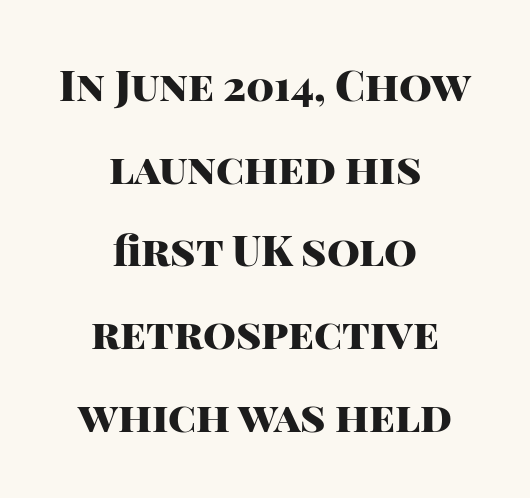
The image shows 42 px heavy sans-serif type, upright; set centered, loose line spacing (1.97x), normal letter spacing, not underlined; high stroke contrast and a large x-height.
